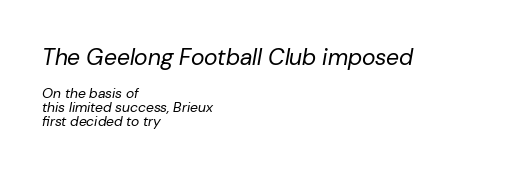
The image shows 23 px text type, italic (leaning right); set left-aligned, tight line spacing (1.02x), normal letter spacing, not underlined; the first (top) block is 1.64x larger.
